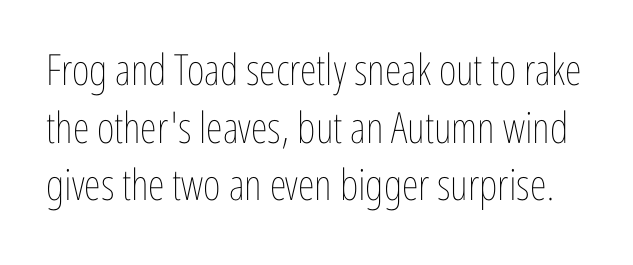
{"italic": "no", "bold": "no", "weight": "thin", "width": "condensed", "stroke_contrast": "low", "x_height": "medium", "monospaced": "no", "underline": "no", "line_spacing": "normal", "line_spacing_ratio": 1.34, "letter_spacing": "normal", "letter_spacing_em": 0.0, "glyph_px": 43}
